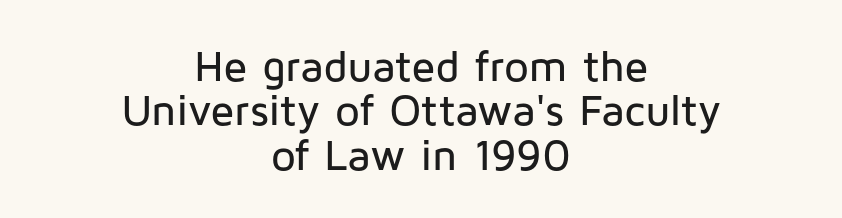
Lines of text with bare space underneath. The whitespace from short lines is split evenly between both sides. Character widths vary here, with narrow letters taking less room than wide ones. Rows of type sit shoulder to shoulder in the vertical direction. Tall strokes in this sample are plumb rather than angled. Unlike a traditional serif, this face leaves its strokes unadorned.
